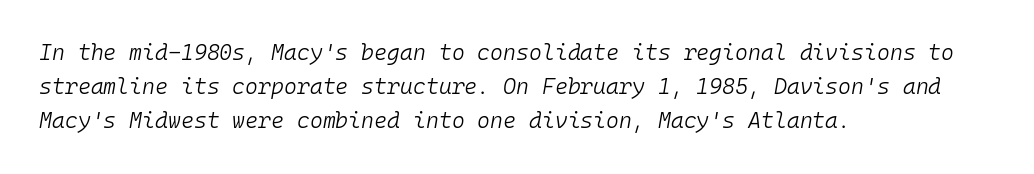
{"italic": "yes", "lean": "right", "slant_degrees": 10, "bold": "no", "underline": "no", "align": "left", "line_spacing": "normal", "line_spacing_ratio": 1.55, "letter_spacing": "normal", "letter_spacing_em": 0.0, "glyph_px": 22}
